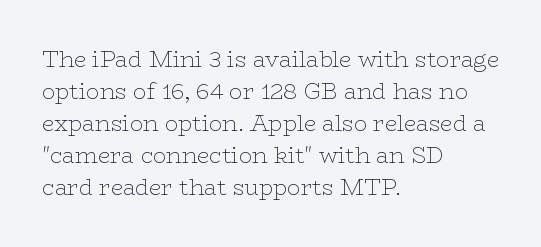
Q: Is the text bold? A: No.
Q: Is the text italic (slanted)? A: No, it is upright.
Q: Is the text underlined? A: No.
Q: How is the paragraph aligned? A: Left-aligned.
Q: Is the spacing between letters normal or unusually wide? A: Normal.
Q: Is the spacing between lines tight, normal or loose? A: Normal.
